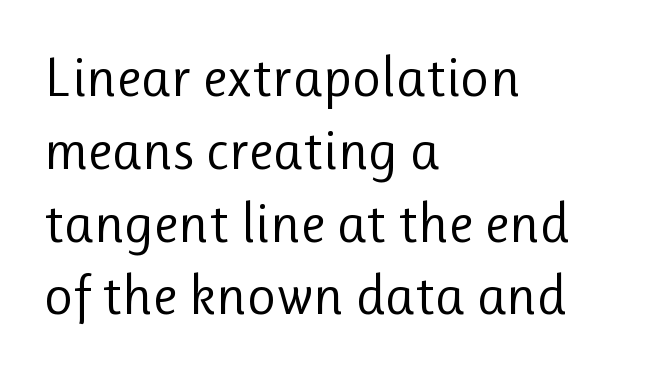
{"serif": "no", "italic": "no", "bold": "no", "weight": "regular", "width": "normal", "stroke_contrast": "low", "x_height": "medium", "monospaced": "no", "underline": "no", "align": "left", "line_spacing": "normal", "line_spacing_ratio": 1.3, "letter_spacing": "normal", "letter_spacing_em": 0.0, "glyph_px": 56}
